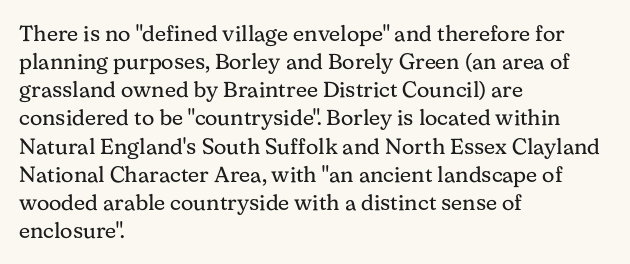
The image shows 22 px text type, upright; set left-aligned, normal line spacing (1.28x), normal letter spacing, not underlined.
